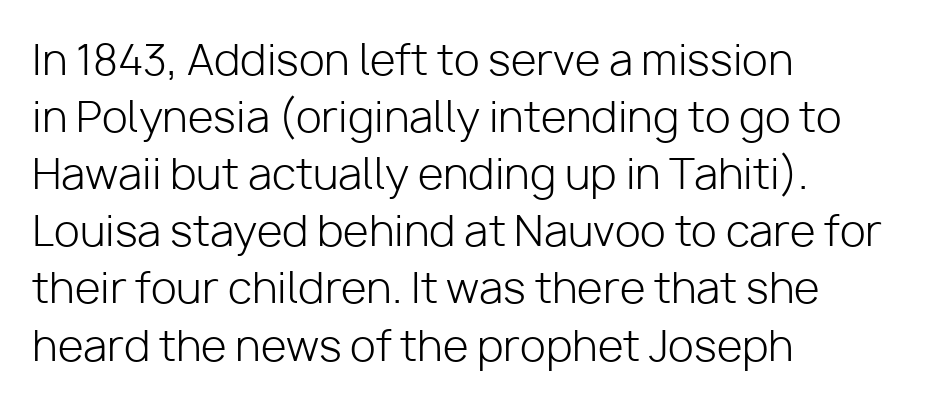
{"serif": "no", "italic": "no", "bold": "no", "weight": "light", "width": "normal", "stroke_contrast": "low", "x_height": "medium", "monospaced": "no", "underline": "no", "align": "left", "line_spacing": "normal", "line_spacing_ratio": 1.36, "letter_spacing": "normal", "letter_spacing_em": 0.0, "glyph_px": 42}
